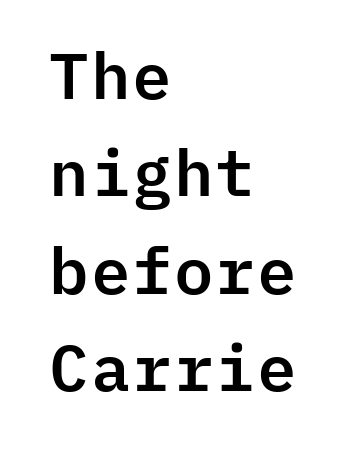
Does the lettering tilt? It doesn't — this is upright. The passage shown is not underscored anywhere. Each letter's strokes conclude bluntly, with no projecting serifs. These lines are rendered in a fixed-pitch font. The passage is arranged the way most books set body copy — flush left.
